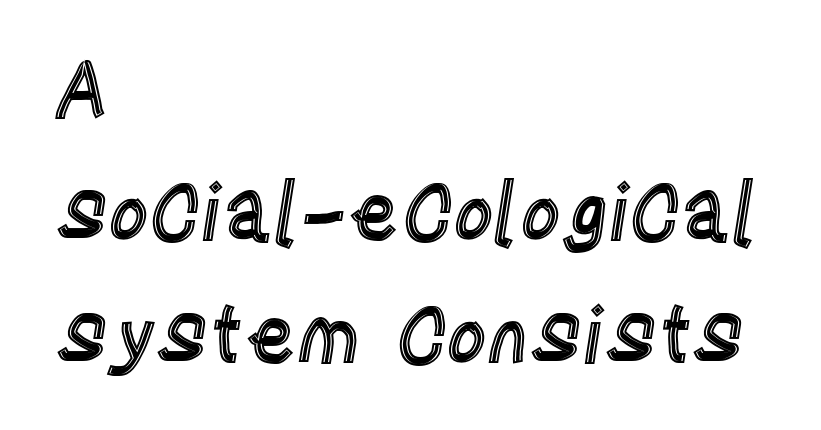
The image shows 78 px condensed type; set left-aligned, normal line spacing (1.58x), normal letter spacing, not underlined; a large x-height.
